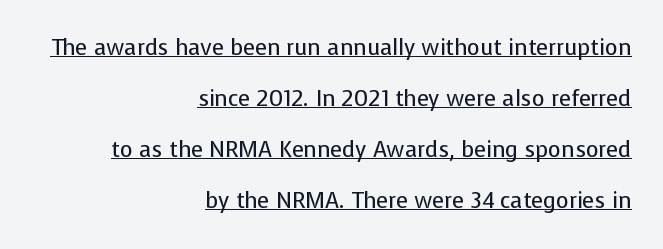
The image shows 22 px text type, upright; set right-aligned, loose line spacing (2.32x), normal letter spacing, underlined.
